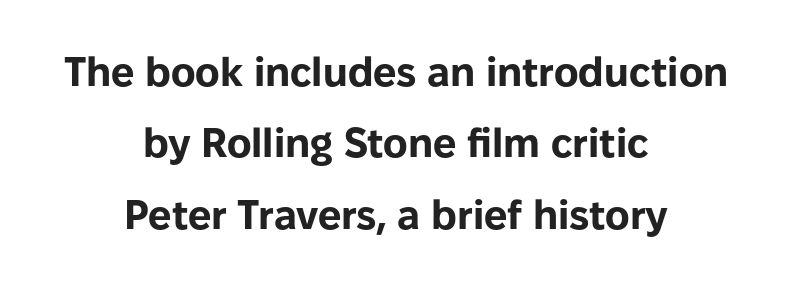
The image shows 41 px bold sans-serif type, upright; set centered, line spacing 1.74x, normal letter spacing, not underlined; low stroke contrast and a medium x-height.
